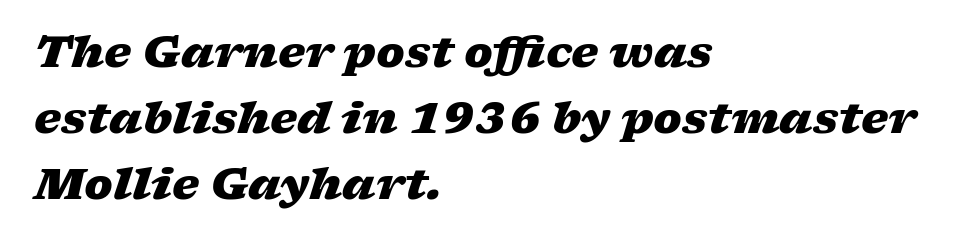
Whoever set this chose a conventional vertical rhythm. Is the block centered? No — it sits flush against the left margin. In terms of letterspacing, this is plain default setting. A dark, heavy texture on the line: the type is bold. Spacing verdict: proportional, widths tailored to each character. Beneath every word, the page is bare.
